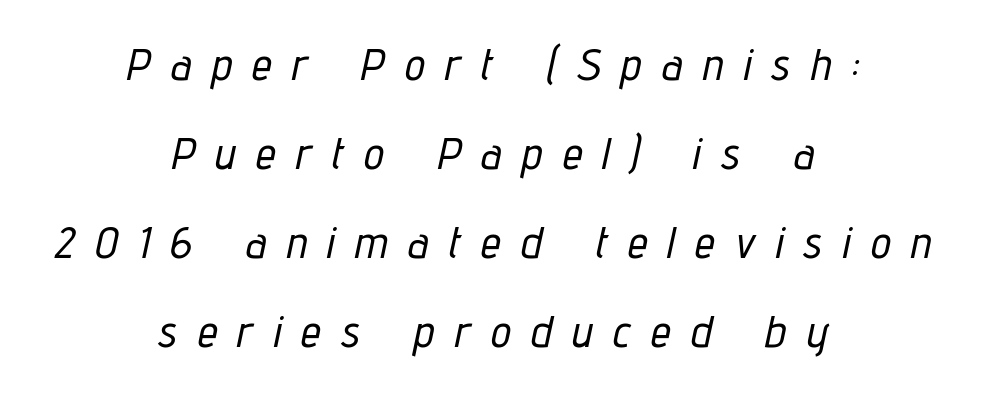
The image shows 45 px condensed type, italic (leaning right); set centered, loose line spacing (1.98x), unusually wide letter spacing (+0.46 em), not underlined; low stroke contrast and a medium x-height.
